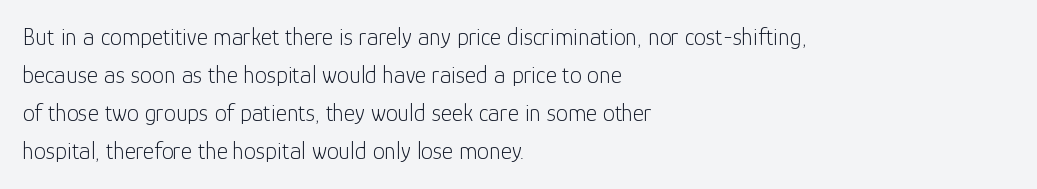
Is there much room between lines? A standard amount, neither cramped nor airy. A roman cut, with each character standing at attention. How are the letters spaced? Ordinarily, with no added tracking. This rendering features lettering with no underline. The paragraph shown leans on its left margin. The weight tops out at a normal text grade.
